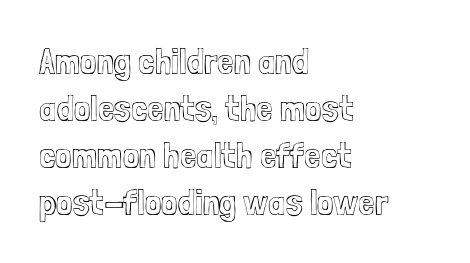
{"italic": "no", "width": "condensed", "x_height": "medium", "monospaced": "no", "underline": "no", "align": "left", "line_spacing": "normal", "line_spacing_ratio": 1.27, "letter_spacing": "normal", "letter_spacing_em": 0.0, "glyph_px": 37}
